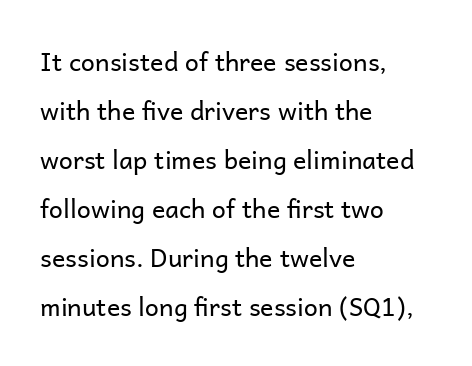
{"italic": "no", "bold": "no", "underline": "no", "align": "left", "line_spacing": "loose", "line_spacing_ratio": 1.96, "letter_spacing": "normal", "letter_spacing_em": 0.0, "glyph_px": 25}
